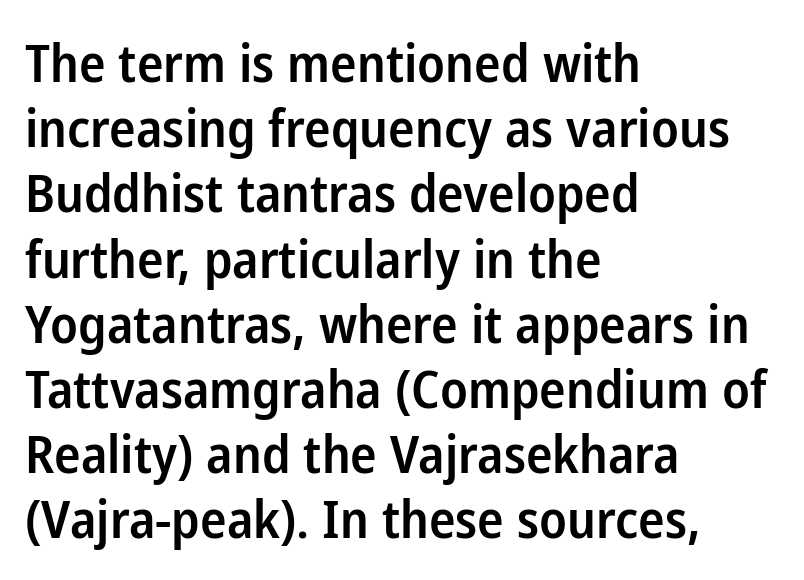
Q: Is the text bold? A: Semi-bold.
Q: Is the text italic (slanted)? A: No, it is upright.
Q: Is the typeface a serif or a sans-serif typeface? A: Sans-serif.
Q: Is the text underlined? A: No.
Q: How is the paragraph aligned? A: Left-aligned.
Q: Is the spacing between letters normal or unusually wide? A: Normal.
Q: Width (condensed, normal, or wide)? A: Condensed.
Q: Stroke contrast? A: Low.
Q: x-height? A: Medium.
Q: Monospaced? A: No.
